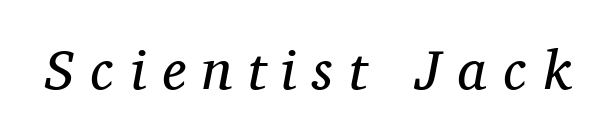
The image shows 56 px regular-weight serif type, italic (leaning right); set unusually wide letter spacing (+0.29 em), not underlined; medium stroke contrast and a medium x-height.
